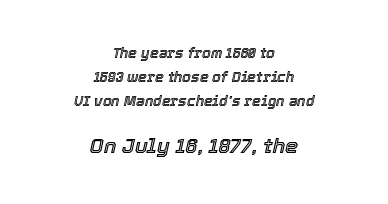
{"italic": "yes", "lean": "right", "slant_degrees": 12, "underline": "no", "align": "center", "line_spacing_ratio": 1.72, "letter_spacing": "normal", "letter_spacing_em": 0.0, "larger_block": "second", "size_ratio": 1.5, "glyph_px": 21}
